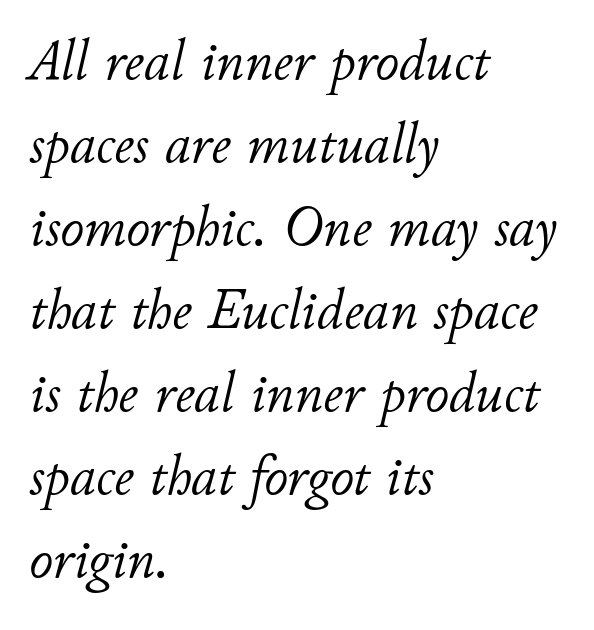
Q: Is the text bold? A: No.
Q: Is the text italic (slanted)? A: Yes, it leans right by about 11 degrees.
Q: Is the text underlined? A: No.
Q: How is the paragraph aligned? A: Left-aligned.
Q: Is the spacing between letters normal or unusually wide? A: Normal.
Q: Is the spacing between lines tight, normal or loose? A: Normal.
Q: Width (condensed, normal, or wide)? A: Normal.
Q: Stroke contrast? A: Low.
Q: x-height? A: Small.
Q: Monospaced? A: No.
